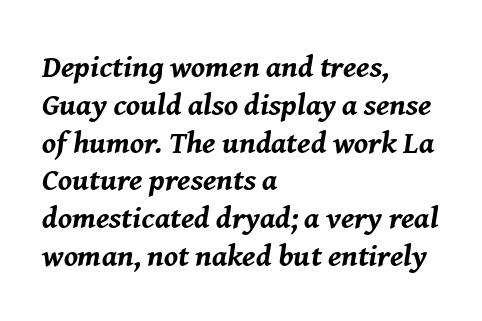
{"italic": "yes", "lean": "right", "slant_degrees": 8, "bold": "yes", "weight": "bold", "width": "normal", "stroke_contrast": "medium", "x_height": "medium", "monospaced": "no", "underline": "no", "align": "left", "line_spacing_ratio": 1.22, "letter_spacing": "normal", "letter_spacing_em": 0.0, "glyph_px": 31}
